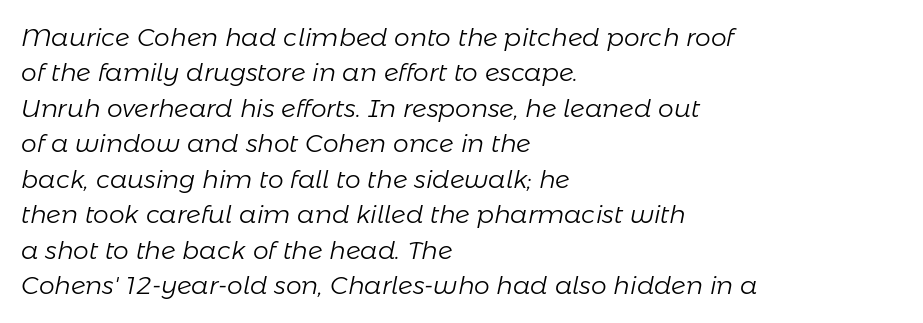
In terms of posture, this sample is oblique. Evenly set lines give the paragraph a standard silhouette. Glyph-to-glyph distance matches everyday printed text. The space beneath each line is pristine and unruled. The paragraph has a hard left edge and a soft right edge. No extra ink here — the face is not bold.
